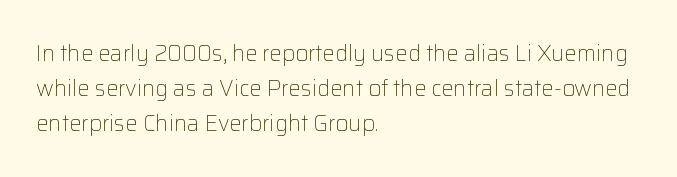
Every stem runs plumb, perpendicular to the baseline. Ink coverage per letter is moderate at most. Does extra space separate the letters? No, they use regular spacing. Line starts are locked; line ends wander. If you measured baseline to baseline, you'd find a middling distance.
